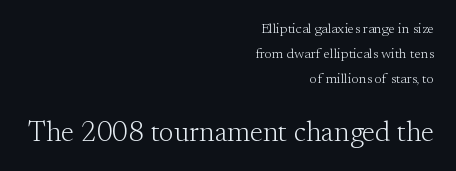
The image shows 28 px light serif type, upright; set right-aligned, line spacing 1.79x, normal letter spacing, not underlined; the second (bottom) block is 2.0x larger; medium stroke contrast and a small x-height.
